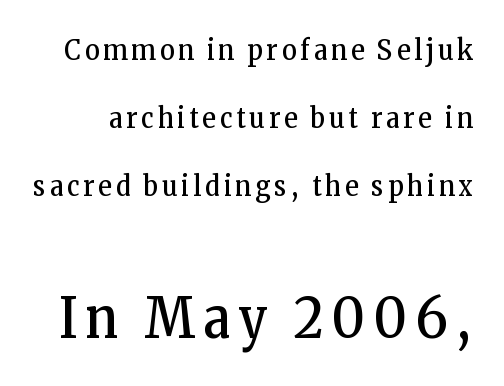
The image shows 57 px regular-weight, condensed serif type, upright; set loose line spacing (2.42x), not underlined; the second (bottom) block is 2.04x larger; low stroke contrast and a medium x-height.
